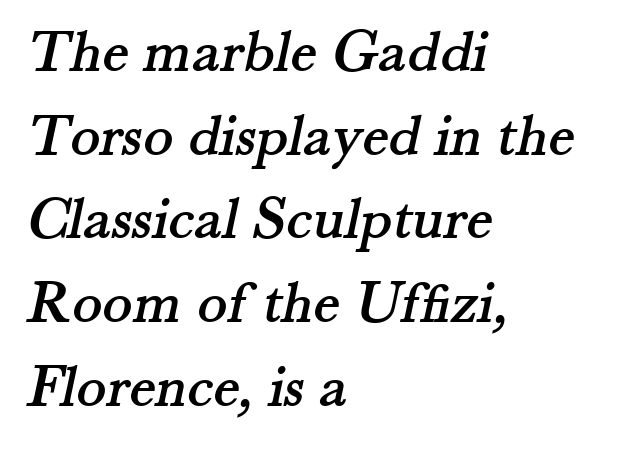
This rendering uses left alignment, leaving the right contour irregular. The space directly below the letters is spotless. If you measured baseline to baseline, you'd find a middling distance. Each letter keeps its own natural width here, so spacing adapts to shape. Here the glyphs are tracked normally, forming tight word shapes.
